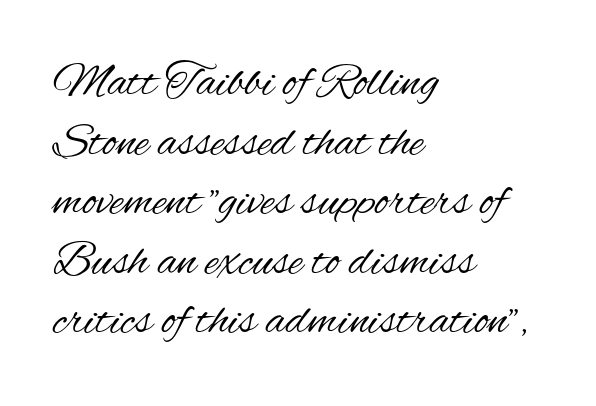
{"serif": "no", "bold": "no", "weight": "regular", "width": "condensed", "stroke_contrast": "medium", "x_height": "small", "monospaced": "no", "underline": "no", "align": "left", "line_spacing_ratio": 1.24, "letter_spacing": "normal", "letter_spacing_em": 0.0, "glyph_px": 48}
